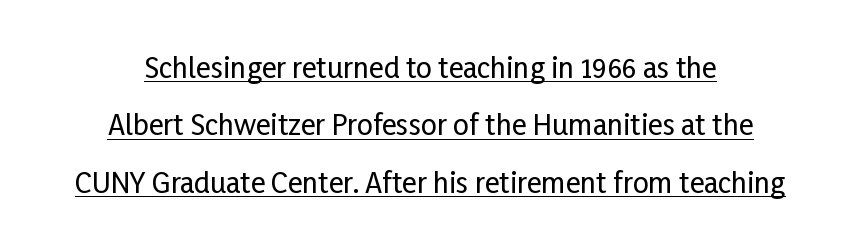
Unlike italic type, these characters show no tilt at all. The passage shown is typeset with a sans-serif family. The passage shown is typed in a proportional face where columns would drift. The words here are underlined. The block of text is sparse from top to bottom, with ample space between rows.
